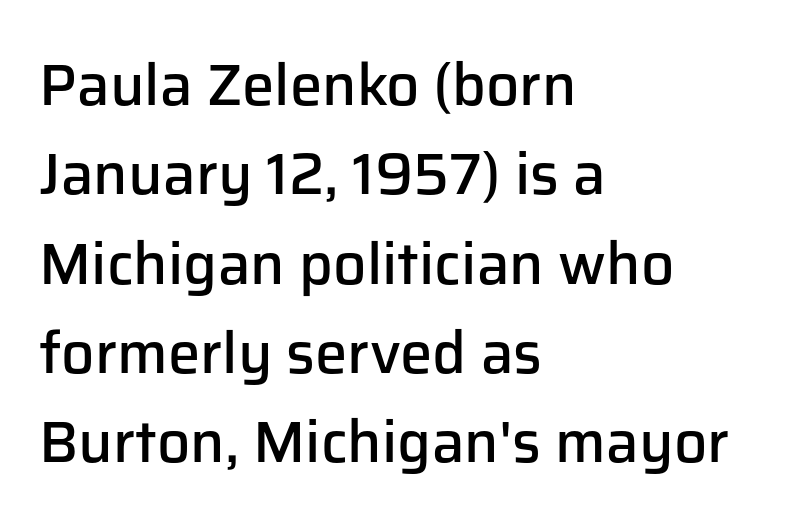
Line beginnings align vertically; line endings do not. Style check: upright. The passage shown has conventional tracking throughout. Weight check: semibold — heavier than regular, not quite bold. A bare baseline throughout the passage. A sans-serif font was chosen for this passage.
